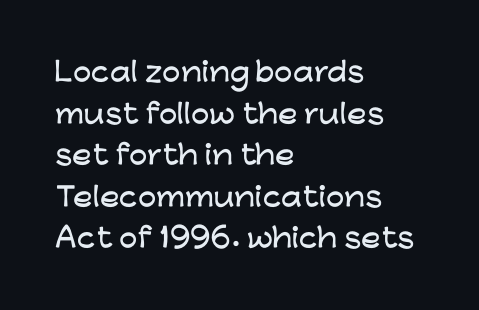
{"italic": "no", "underline": "no", "align": "left", "line_spacing": "normal", "line_spacing_ratio": 1.6, "letter_spacing": "normal", "letter_spacing_em": 0.0, "glyph_px": 26}
